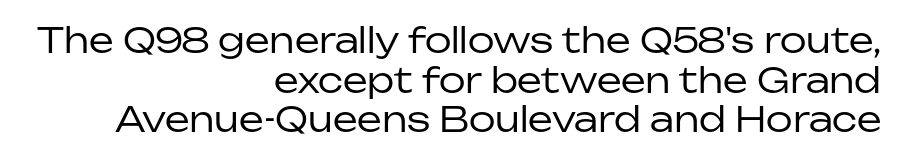
The image shows 35 px regular-weight sans-serif type, upright; set right-aligned, tight line spacing (1.13x), normal letter spacing, not underlined; low stroke contrast and a medium x-height.
